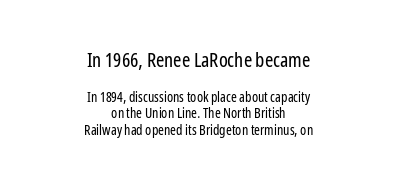
Descender tails drop into unmarked territory. Visually, the top section dominates because its glyphs are scaled up. This reads as an unemphasized weight, regular at the heaviest. The rendering positions every line midway between the sides. Each word holds together tightly as a unit, with standard inter-letter gaps.
